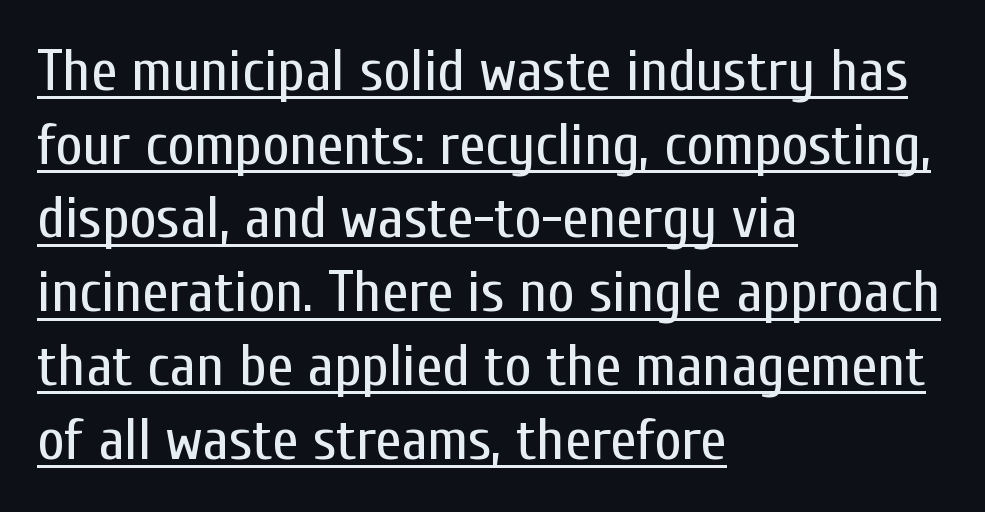
{"serif": "no", "italic": "no", "bold": "no", "weight": "regular", "width": "condensed", "stroke_contrast": "low", "x_height": "medium", "monospaced": "no", "underline": "yes", "align": "left", "line_spacing": "normal", "line_spacing_ratio": 1.25, "letter_spacing": "normal", "letter_spacing_em": 0.0, "glyph_px": 59}
